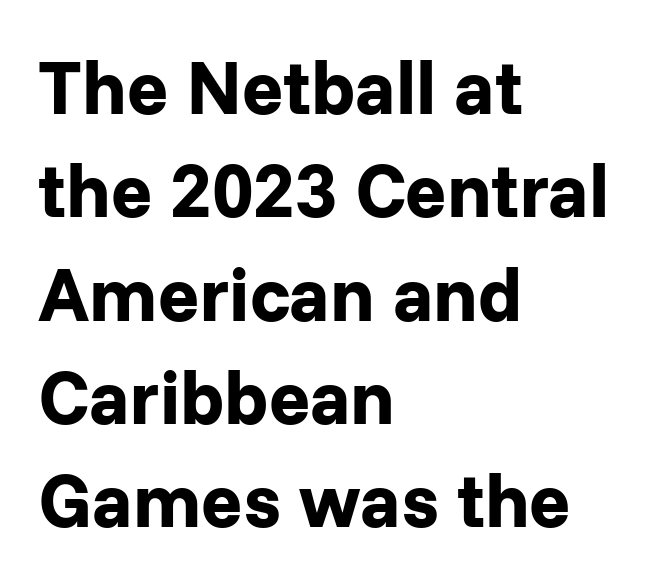
{"serif": "no", "italic": "no", "bold": "yes", "weight": "bold", "width": "normal", "stroke_contrast": "low", "x_height": "medium", "monospaced": "no", "underline": "no", "align": "left", "line_spacing": "normal", "line_spacing_ratio": 1.36, "letter_spacing": "normal", "letter_spacing_em": 0.0, "glyph_px": 76}
